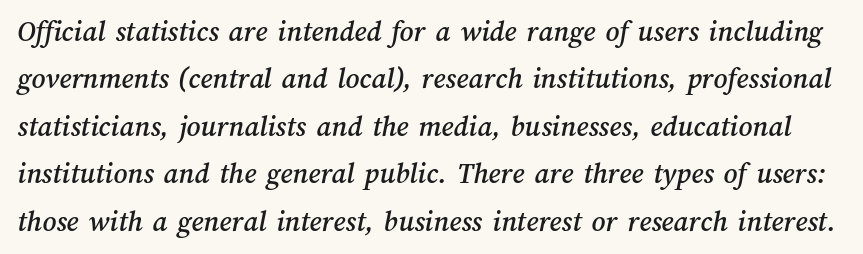
The space between consecutive lines is moderate. The passage shown is typed in a proportional face where columns would drift. Unmarked baselines from the first word to the last. Is the letter spacing exaggerated? No — it looks like the ordinary default.
